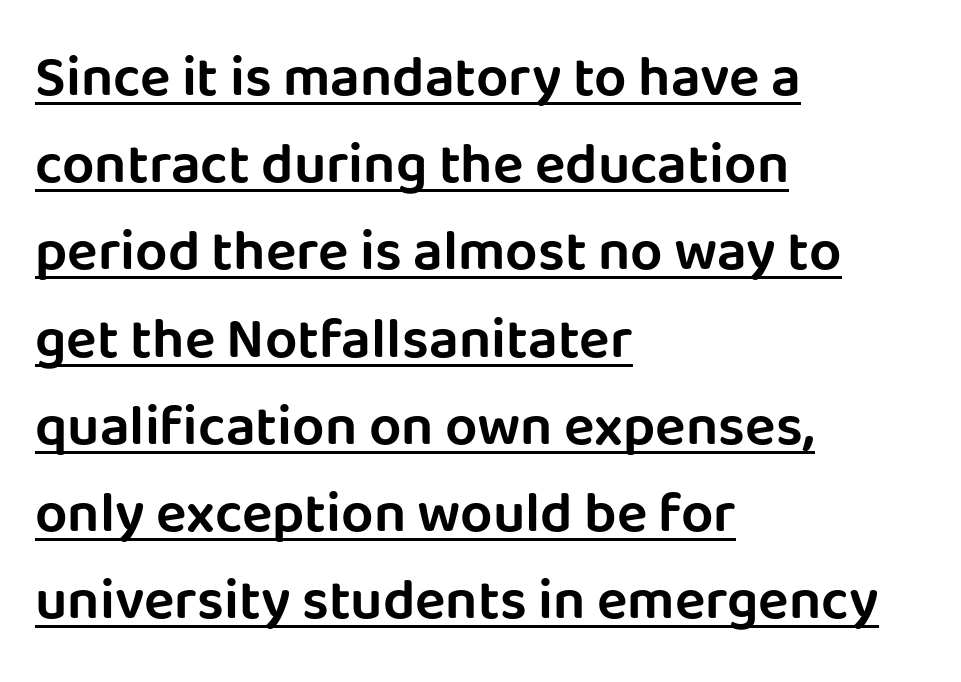
Q: Is the text italic (slanted)? A: No, it is upright.
Q: Is the typeface a serif or a sans-serif typeface? A: Sans-serif.
Q: Is the text underlined? A: Yes.
Q: How is the paragraph aligned? A: Left-aligned.
Q: Is the spacing between letters normal or unusually wide? A: Normal.
Q: Is the spacing between lines tight, normal or loose? A: Normal.
Q: Width (condensed, normal, or wide)? A: Normal.
Q: Stroke contrast? A: Low.
Q: x-height? A: Large.
Q: Monospaced? A: No.
